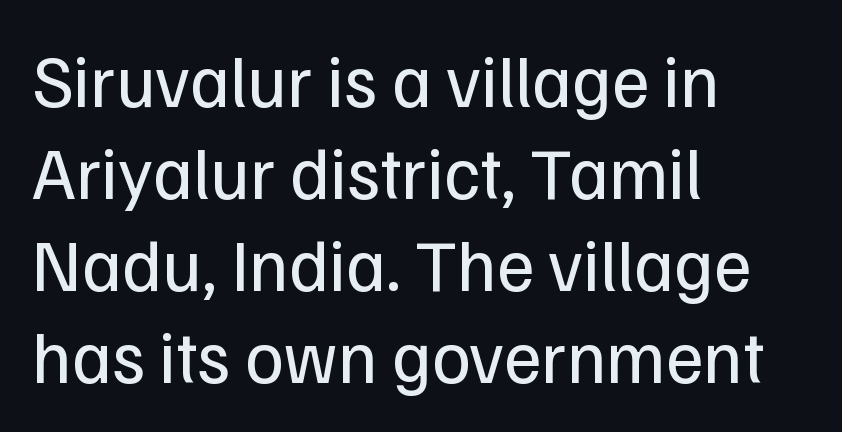
The image shows 73 px regular-weight sans-serif type, upright; set left-aligned, normal line spacing (1.26x), normal letter spacing, not underlined; low stroke contrast and a medium x-height.
